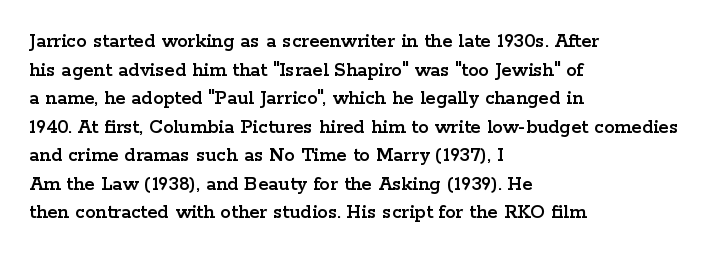
The image shows 21 px text type, upright; set left-aligned, normal line spacing (1.36x), normal letter spacing, not underlined.
